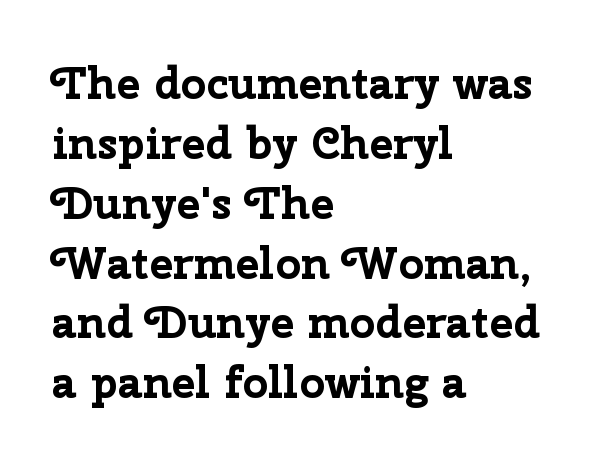
Q: Is the text bold? A: Yes.
Q: Is the text italic (slanted)? A: No, it is upright.
Q: Is the typeface a serif or a sans-serif typeface? A: Sans-serif.
Q: Is the text underlined? A: No.
Q: How is the paragraph aligned? A: Left-aligned.
Q: Is the spacing between letters normal or unusually wide? A: Normal.
Q: Is the spacing between lines tight, normal or loose? A: Normal.
Q: Width (condensed, normal, or wide)? A: Normal.
Q: Stroke contrast? A: Low.
Q: x-height? A: Medium.
Q: Monospaced? A: No.
